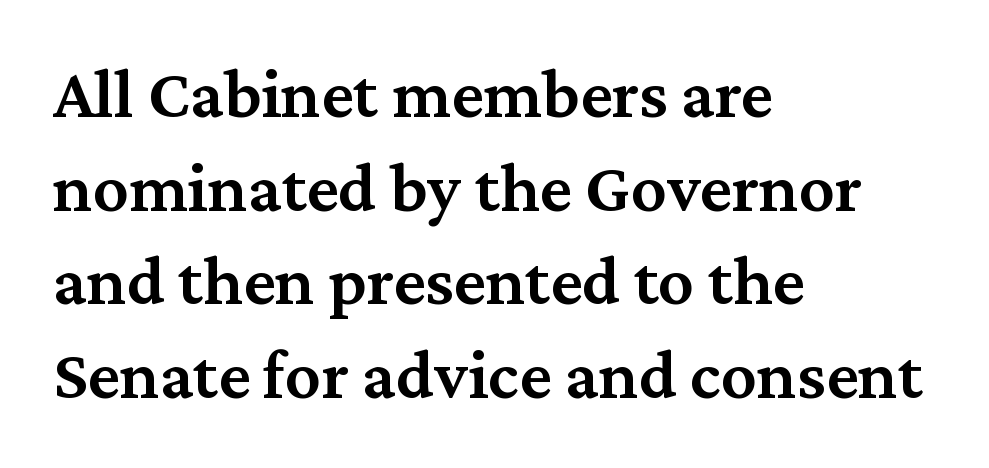
Q: Is the text bold? A: Semi-bold.
Q: Is the text italic (slanted)? A: No, it is upright.
Q: Is the typeface a serif or a sans-serif typeface? A: Serif.
Q: Is the text underlined? A: No.
Q: How is the paragraph aligned? A: Left-aligned.
Q: Is the spacing between letters normal or unusually wide? A: Normal.
Q: Is the spacing between lines tight, normal or loose? A: Normal.
Q: Width (condensed, normal, or wide)? A: Normal.
Q: Stroke contrast? A: Medium.
Q: x-height? A: Medium.
Q: Monospaced? A: No.
